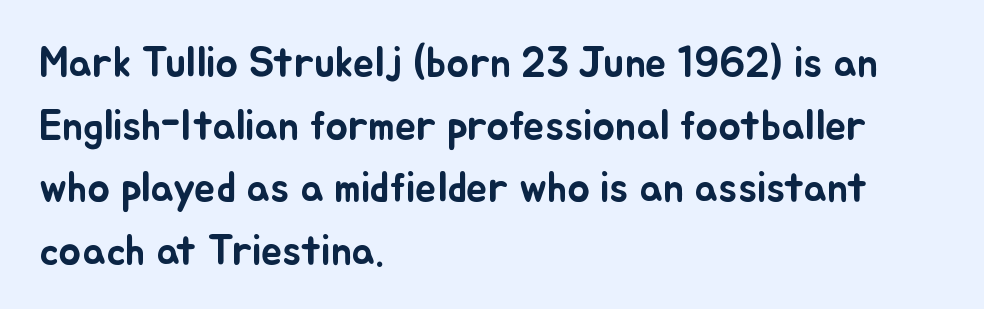
The image shows 42 px text type, upright; set left-aligned, normal line spacing (1.49x), normal letter spacing, not underlined; low stroke contrast and a small x-height.
